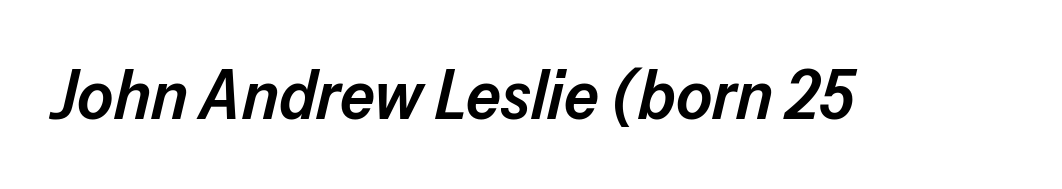
Q: Is the text bold? A: Semi-bold.
Q: Is the text italic (slanted)? A: Yes, it leans right by about 13 degrees.
Q: Is the text underlined? A: No.
Q: Is the spacing between letters normal or unusually wide? A: Normal.
Q: Width (condensed, normal, or wide)? A: Normal.
Q: Stroke contrast? A: Low.
Q: x-height? A: Medium.
Q: Monospaced? A: No.
